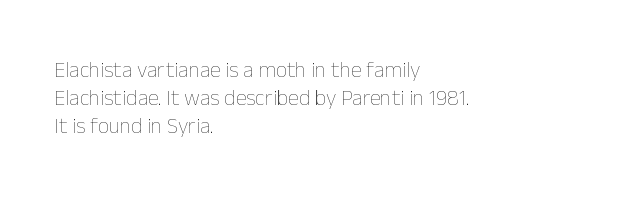
The image shows 22 px text type, upright; set left-aligned, normal line spacing (1.28x), normal letter spacing, not underlined.
